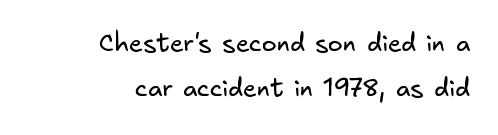
Q: Is the text bold? A: No.
Q: Is the text underlined? A: No.
Q: How is the paragraph aligned? A: Right-aligned.
Q: Is the spacing between letters normal or unusually wide? A: Normal.
